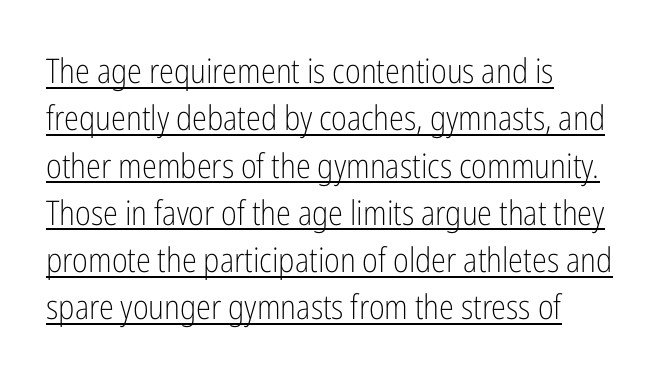
Students, note that the glyphs here touch the page at normal intervals. The characters display no serif detailing; their extremities are plain. Spacing verdict: proportional, widths tailored to each character. This sample keeps an unexceptional amount of space between lines. Line starts are locked; line ends wander.
